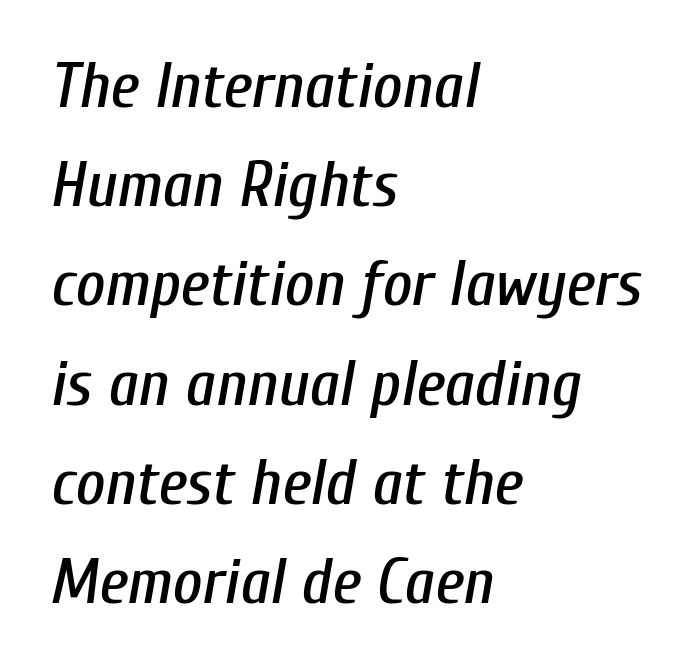
Summary of vertical rhythm: regular, with standard interline spacing. Is this a fixed-width face? No — the glyphs have proportional, varying widths. Horizontally, the lines are justified to the leading edge only. A bare baseline throughout the passage. Italic: yes, the glyphs are oblique.
